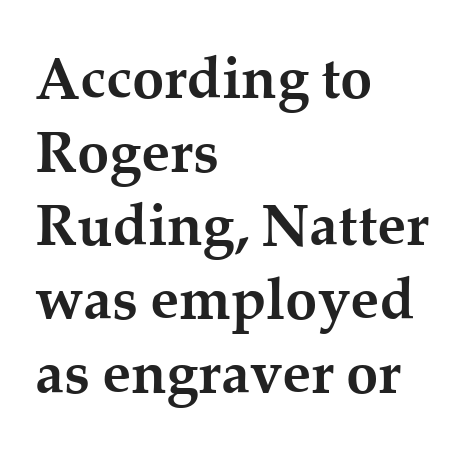
The image shows 58 px semibold serif type, upright; set left-aligned, normal line spacing (1.27x), normal letter spacing, not underlined; medium stroke contrast and a medium x-height.
